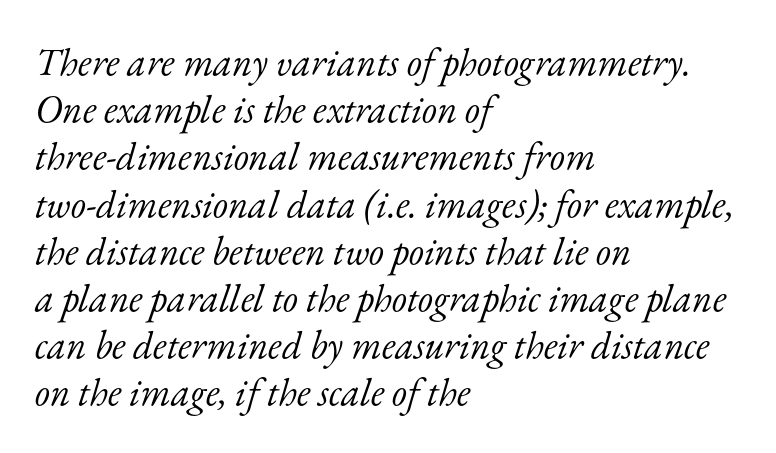
The image shows 39 px light serif type, italic (leaning right); set left-aligned, line spacing 1.21x, normal letter spacing, not underlined; low stroke contrast and a small x-height.
